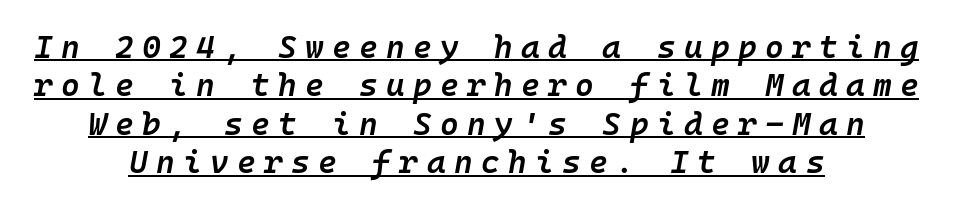
{"italic": "yes", "lean": "right", "slant_degrees": 10, "bold": "semi", "weight": "semibold", "width": "normal", "stroke_contrast": "low", "x_height": "medium", "monospaced": "yes", "underline": "yes", "align": "center", "line_spacing_ratio": 1.2, "letter_spacing": "wide", "letter_spacing_em": 0.26, "glyph_px": 32}
